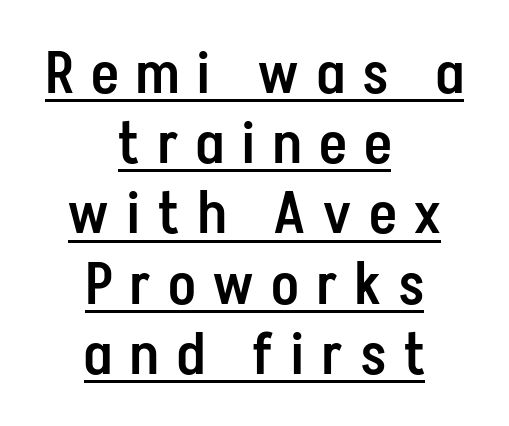
Q: Is the text bold? A: Semi-bold.
Q: Is the text italic (slanted)? A: No, it is upright.
Q: Is the typeface a serif or a sans-serif typeface? A: Sans-serif.
Q: Is the text underlined? A: Yes.
Q: How is the paragraph aligned? A: Centered.
Q: Is the spacing between letters normal or unusually wide? A: Unusually wide.
Q: Width (condensed, normal, or wide)? A: Condensed.
Q: Stroke contrast? A: Low.
Q: x-height? A: Medium.
Q: Monospaced? A: No.
